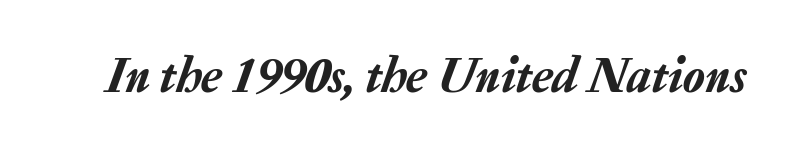
The image shows 50 px text type, italic (leaning right); set normal letter spacing, not underlined; low stroke contrast and a medium x-height.
